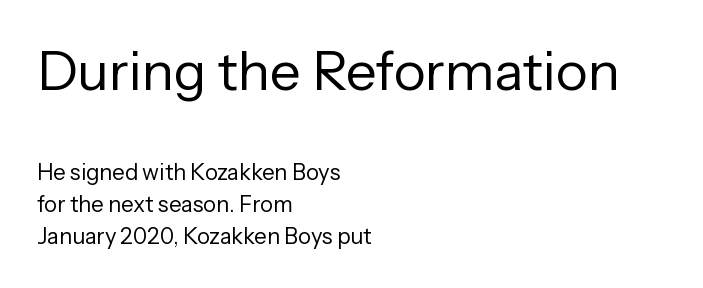
Q: Is the text bold? A: No.
Q: Is the text italic (slanted)? A: No, it is upright.
Q: Is the typeface a serif or a sans-serif typeface? A: Sans-serif.
Q: Is the text underlined? A: No.
Q: How is the paragraph aligned? A: Left-aligned.
Q: Is the spacing between letters normal or unusually wide? A: Normal.
Q: Is the spacing between lines tight, normal or loose? A: Normal.
Q: Which block of text is set in a larger size, the first (top) or the second (bottom)? A: The first (top) one.
Q: Width (condensed, normal, or wide)? A: Normal.
Q: Stroke contrast? A: Low.
Q: x-height? A: Medium.
Q: Monospaced? A: No.
